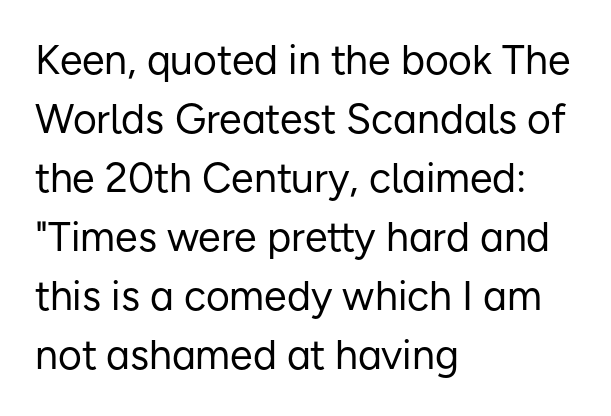
Nothing sits at the stroke ends, so this counts as sans-serif. Letters have the restrained weight of plain body copy at most. Short and long lines alike share a common starting point at left. Style check: upright. This sample keeps an unexceptional amount of space between lines.
